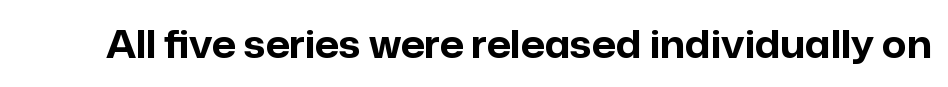
The image shows 38 px bold sans-serif type, upright; set normal letter spacing, not underlined; low stroke contrast and a medium x-height.
